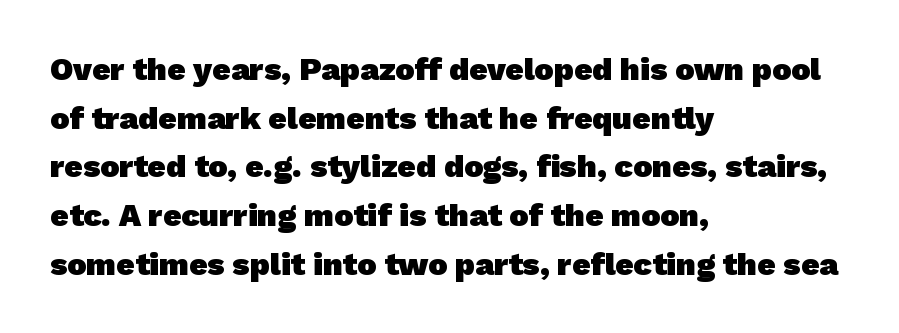
Q: Is the text bold? A: Yes.
Q: Is the typeface a serif or a sans-serif typeface? A: Sans-serif.
Q: Is the text underlined? A: No.
Q: How is the paragraph aligned? A: Left-aligned.
Q: Is the spacing between letters normal or unusually wide? A: Normal.
Q: Is the spacing between lines tight, normal or loose? A: Normal.
Q: Width (condensed, normal, or wide)? A: Normal.
Q: Stroke contrast? A: Low.
Q: x-height? A: Medium.
Q: Monospaced? A: No.
